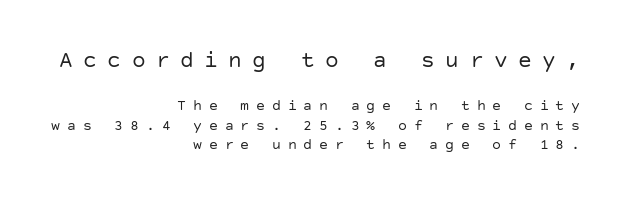
Layout note: lines flush right. Vertical strokes here are truly vertical. Is the type heavy? It reads as light-to-regular instead. Type size steps down from the first block to the second. Glyph-to-glyph distance is far greater than everyday printed text. Glance below the letters and you will spot only blank space.
